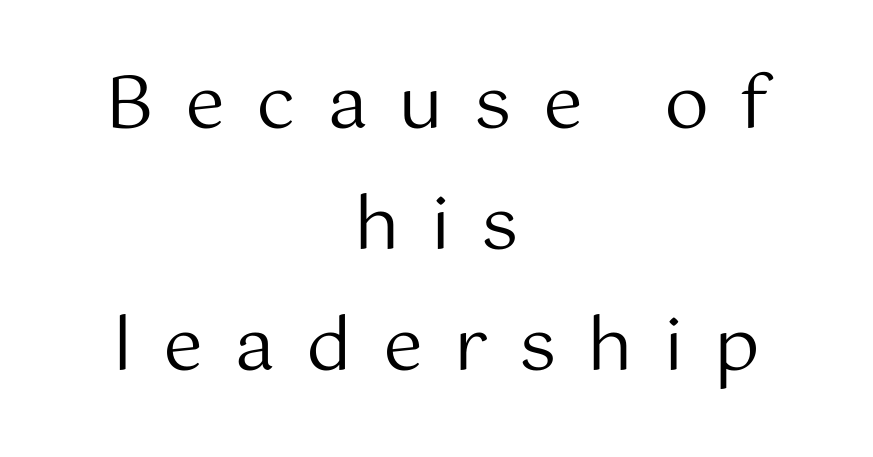
Q: Is the text bold? A: No.
Q: Is the text italic (slanted)? A: No, it is upright.
Q: Is the typeface a serif or a sans-serif typeface? A: Sans-serif.
Q: Is the text underlined? A: No.
Q: How is the paragraph aligned? A: Centered.
Q: Is the spacing between letters normal or unusually wide? A: Unusually wide.
Q: Is the spacing between lines tight, normal or loose? A: Normal.
Q: Width (condensed, normal, or wide)? A: Normal.
Q: Stroke contrast? A: Medium.
Q: x-height? A: Medium.
Q: Monospaced? A: No.
